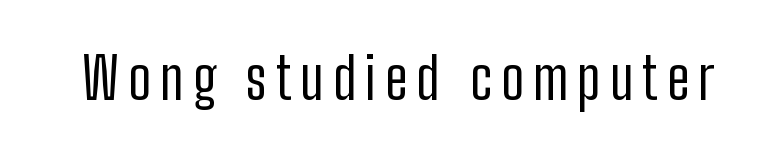
The passage shown is not underscored anywhere. These lines are rendered in a variable-pitch font. Check where the strokes stop: nothing finishes them off — pure sans. You can tell it's not italic because the verticals are truly vertical. The letterforms sit at book weight or below.
